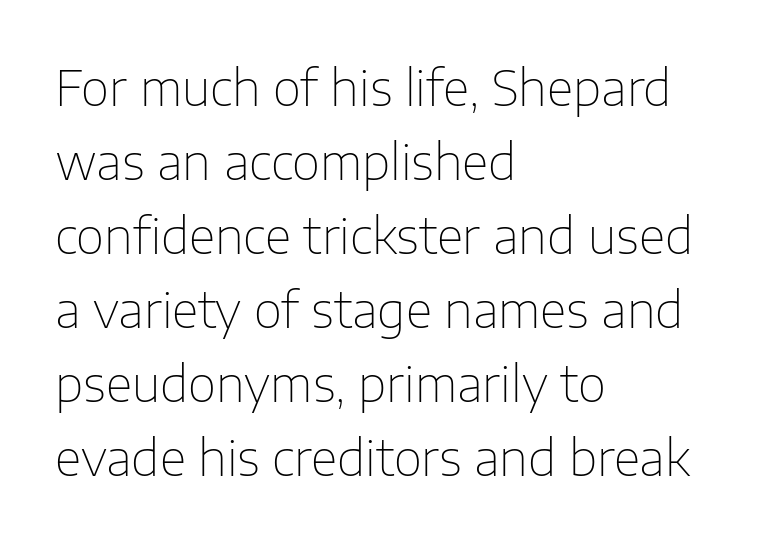
Q: Is the text bold? A: No.
Q: Is the text italic (slanted)? A: No, it is upright.
Q: Is the typeface a serif or a sans-serif typeface? A: Sans-serif.
Q: Is the text underlined? A: No.
Q: How is the paragraph aligned? A: Left-aligned.
Q: Is the spacing between letters normal or unusually wide? A: Normal.
Q: Is the spacing between lines tight, normal or loose? A: Normal.
Q: Width (condensed, normal, or wide)? A: Normal.
Q: Stroke contrast? A: Low.
Q: x-height? A: Medium.
Q: Monospaced? A: No.
